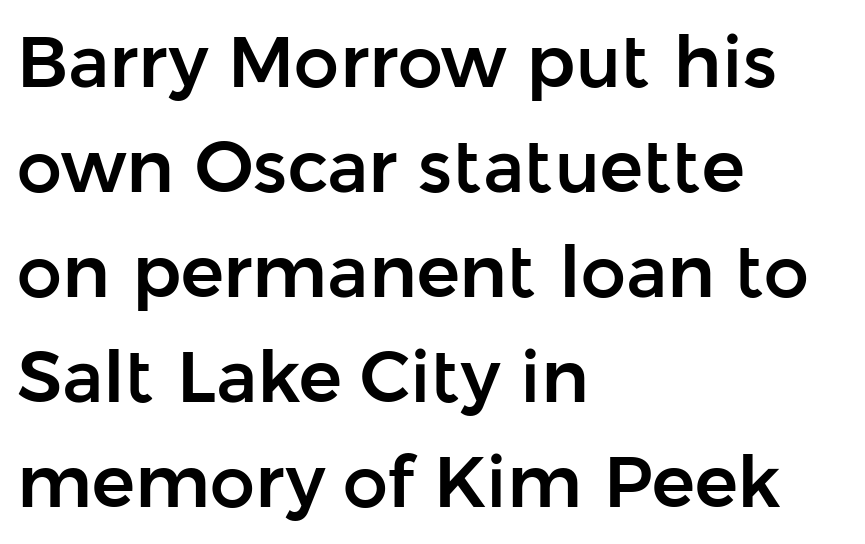
{"serif": "no", "italic": "no", "width": "normal", "stroke_contrast": "low", "x_height": "medium", "monospaced": "no", "underline": "no", "align": "left", "line_spacing": "normal", "line_spacing_ratio": 1.46, "letter_spacing": "normal", "letter_spacing_em": 0.0, "glyph_px": 72}
